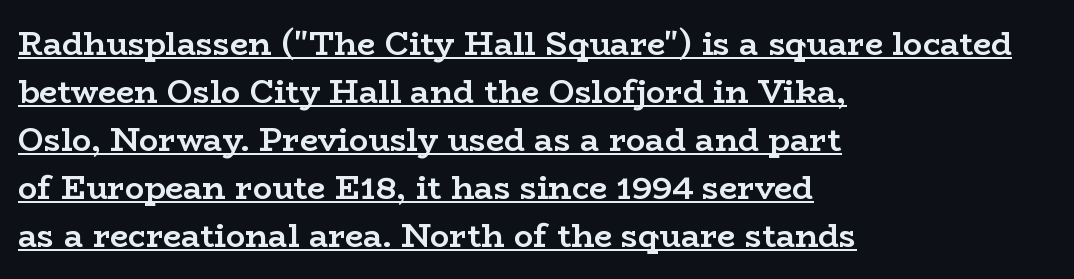
The image shows 32 px semibold, wide serif type, upright; set left-aligned, normal line spacing (1.5x), normal letter spacing, underlined; low stroke contrast and a medium x-height.
